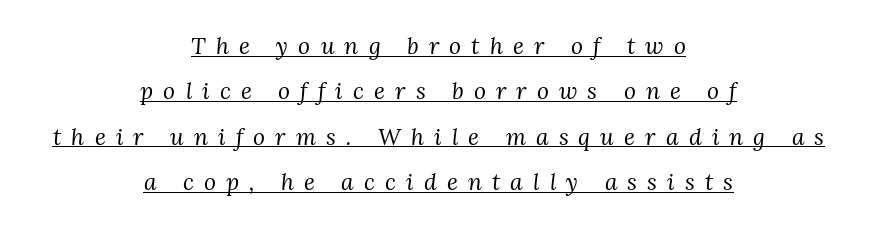
{"italic": "yes", "lean": "right", "slant_degrees": 3, "bold": "no", "underline": "yes", "align": "center", "line_spacing": "loose", "line_spacing_ratio": 1.97, "letter_spacing": "wide", "letter_spacing_em": 0.44, "glyph_px": 23}
